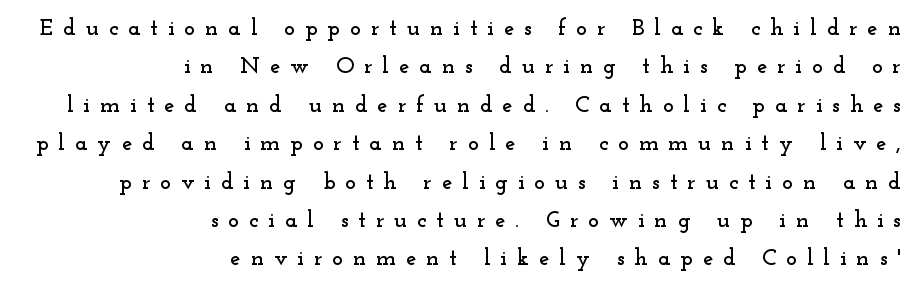
{"italic": "no", "underline": "no", "align": "right", "line_spacing": "normal", "line_spacing_ratio": 1.67, "letter_spacing": "wide", "letter_spacing_em": 0.43, "glyph_px": 23}
